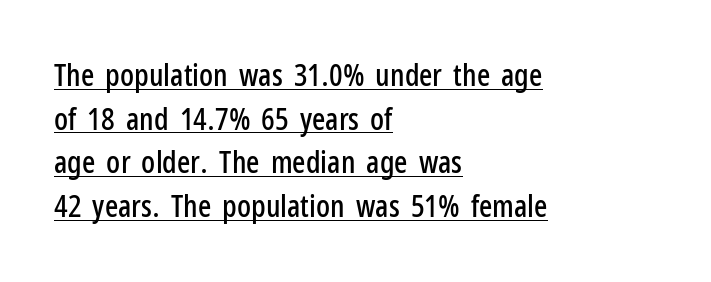
The paragraph shown leans on its left margin. This is the regular roman posture of the typeface. Note the varied advance widths — an 'i' is clearly narrower than an 'm'. The font family rendered here belongs to the sans-serif group. Glance below the letters and you will spot a drawn line.
